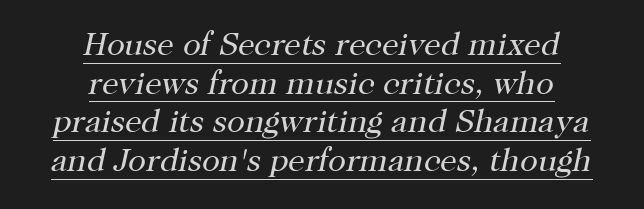
The image shows 33 px regular-weight serif type, italic (leaning right); set centered, line spacing 1.17x, normal letter spacing, underlined; high stroke contrast and a medium x-height.
